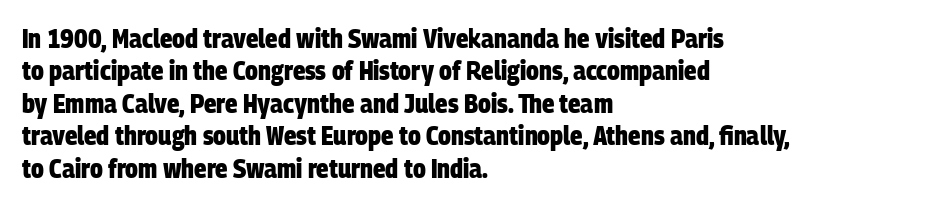
This sample keeps an unexceptional amount of space between lines. How heavy is the stroke? Heavy — this is a bold. Caption: multi-line text, flush left, ragged right. Observe the ordinary spacing: letters are neighbours, not strangers. Descender tails drop into unmarked territory.
